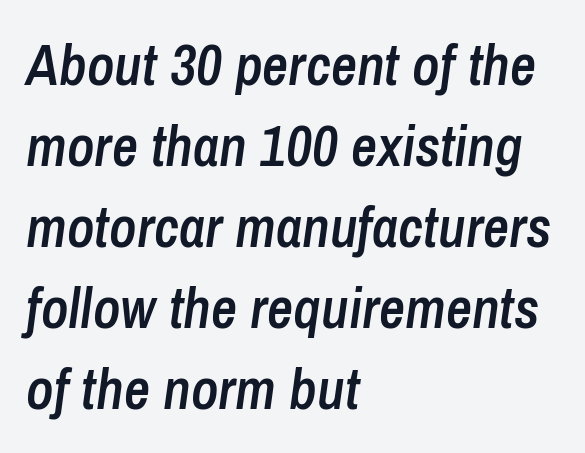
Descenders are the only things crossing below the line. No extra tracking has been applied to these lines. The font is running at a semibold setting, under full bold. This sample has the flowing, uneven cadence of proportional lettering. The face used here has a pronounced slope to its letters.
